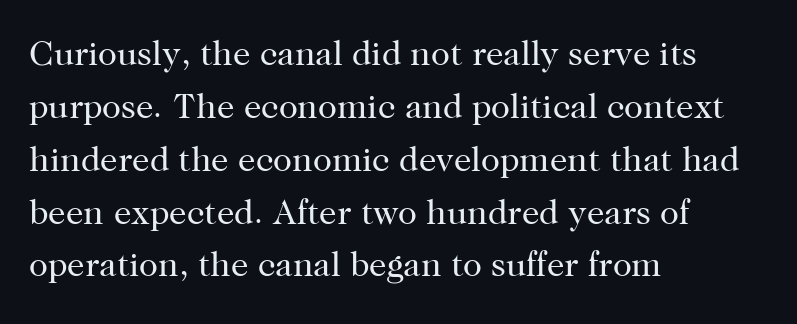
{"serif": "yes", "italic": "no", "bold": "no", "weight": "regular", "width": "normal", "stroke_contrast": "high", "x_height": "medium", "monospaced": "no", "underline": "no", "align": "left", "line_spacing": "normal", "line_spacing_ratio": 1.51, "letter_spacing": "normal", "letter_spacing_em": 0.0, "glyph_px": 35}
